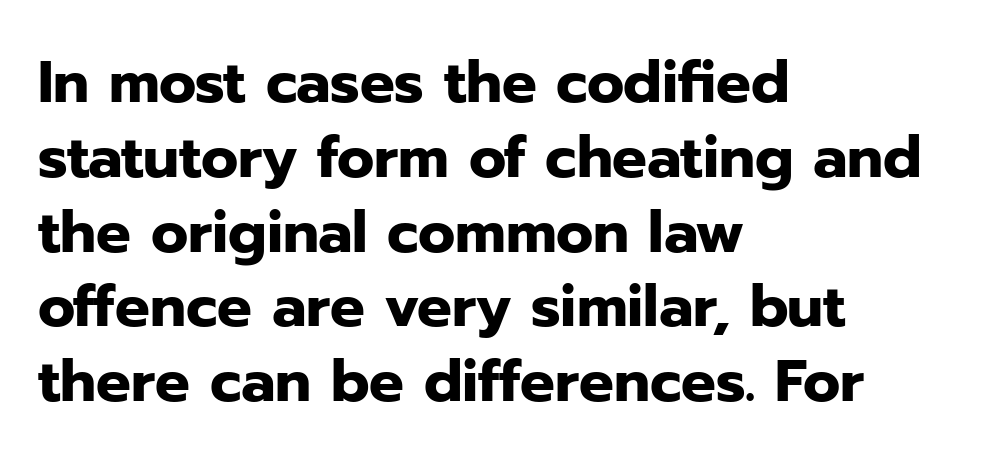
Vertical strokes here are truly vertical. Compared with a centered layout, this one pins lines to the left instead. Compared with typical body copy, the letter spacing here is the same. One glance says typical: line gaps are just what's usual. Each row of text sits above clean, open space.
